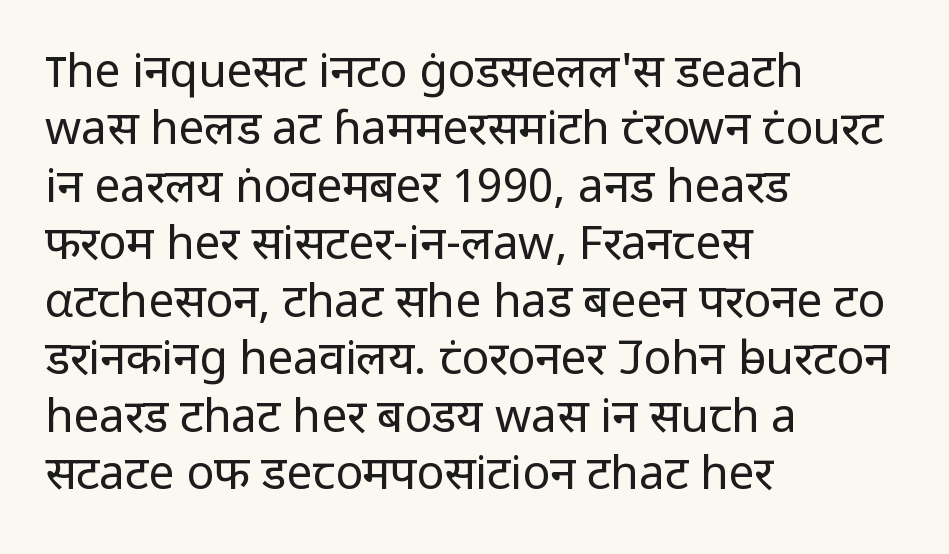
Q: Is the text bold? A: No.
Q: Is the text italic (slanted)? A: No, it is upright.
Q: Is the typeface a serif or a sans-serif typeface? A: Sans-serif.
Q: Is the text underlined? A: No.
Q: How is the paragraph aligned? A: Left-aligned.
Q: Is the spacing between letters normal or unusually wide? A: Normal.
Q: Is the spacing between lines tight, normal or loose? A: Normal.
Q: Width (condensed, normal, or wide)? A: Normal.
Q: Stroke contrast? A: Low.
Q: x-height? A: Medium.
Q: Monospaced? A: No.
